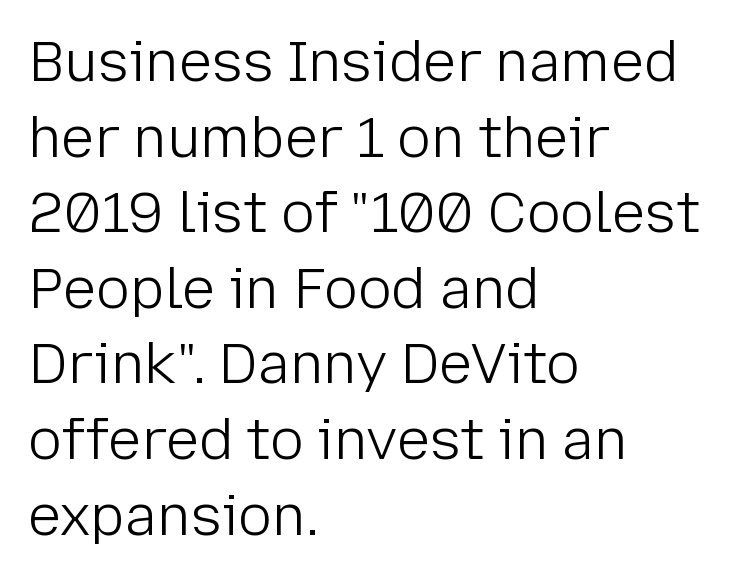
You could call the tracking neutral — neither tight nor loose. Is the stroke heavy? The answer is a plain regular-or-lighter. Words float on clear page, feet unadorned. The leading is moderate, giving the passage an even texture. This sample has the flowing, uneven cadence of proportional lettering.
